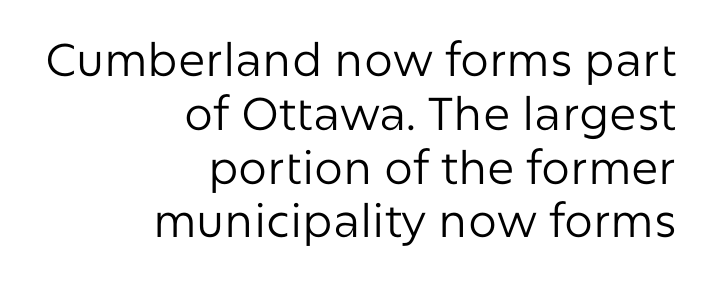
The lines in this sample share a right terminus and differ only in where they begin. Letters rest on an invisible, unmarked baseline. This sample has the flowing, uneven cadence of proportional lettering. Students, note that the glyphs here touch the page at normal intervals.
